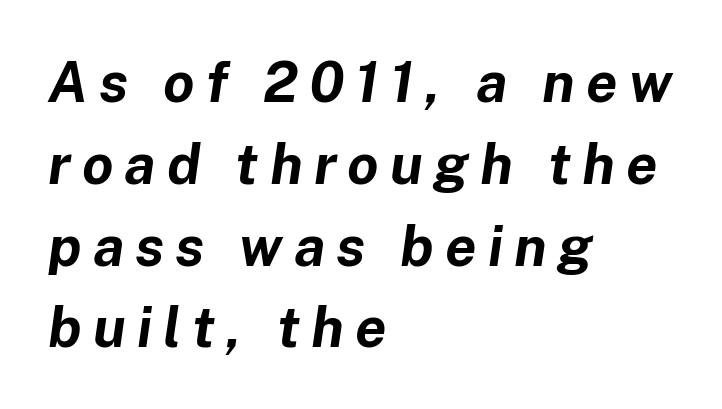
Q: Is the text bold? A: Yes.
Q: Is the text italic (slanted)? A: Yes, it leans right by about 8 degrees.
Q: Is the text underlined? A: No.
Q: How is the paragraph aligned? A: Left-aligned.
Q: Is the spacing between letters normal or unusually wide? A: Unusually wide.
Q: Is the spacing between lines tight, normal or loose? A: Normal.
Q: Width (condensed, normal, or wide)? A: Normal.
Q: Stroke contrast? A: Low.
Q: x-height? A: Medium.
Q: Monospaced? A: No.
